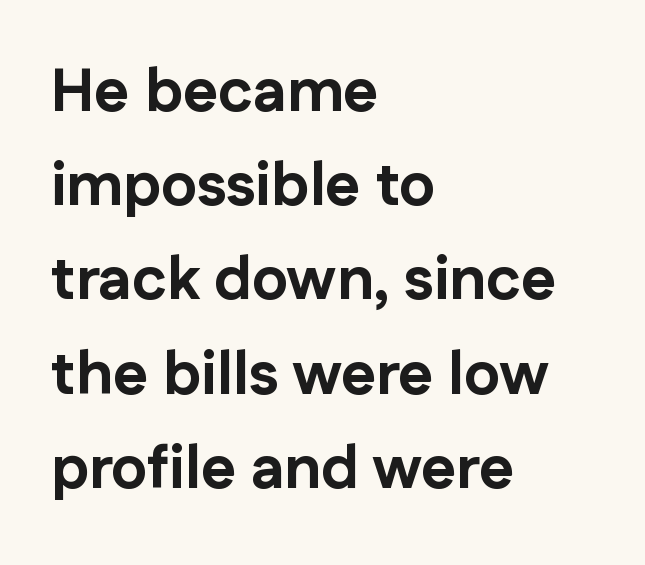
{"serif": "no", "italic": "no", "bold": "yes", "weight": "bold", "width": "normal", "stroke_contrast": "low", "x_height": "medium", "monospaced": "no", "underline": "no", "align": "left", "line_spacing": "normal", "line_spacing_ratio": 1.57, "letter_spacing": "normal", "letter_spacing_em": 0.0, "glyph_px": 60}
